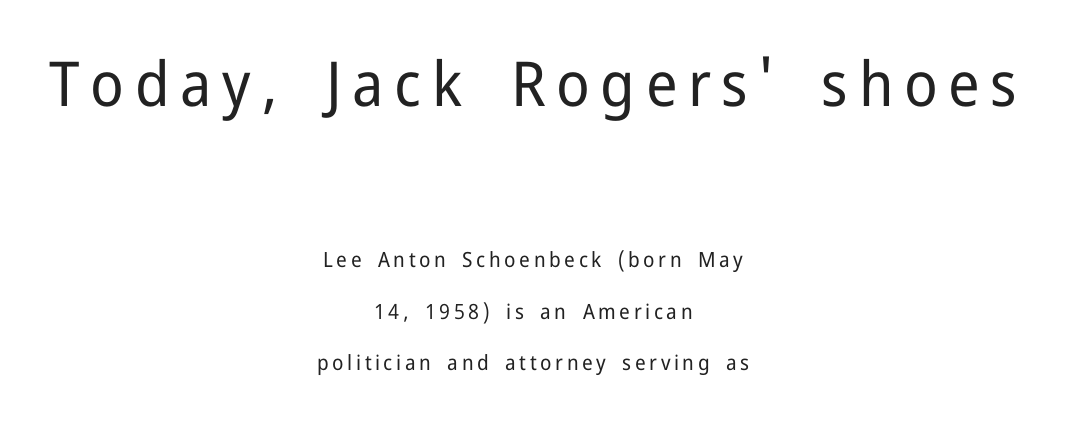
The initial chunk of copy outweighs the following chunk in type size. Each letter's strokes conclude bluntly, with no projecting serifs. Stroke mass is kept to a normal reading level or below. Letters rest on an invisible, unmarked baseline. Looks like regular typesetting: each glyph gets only the width it needs. These lines were composed using upright roman letters.
